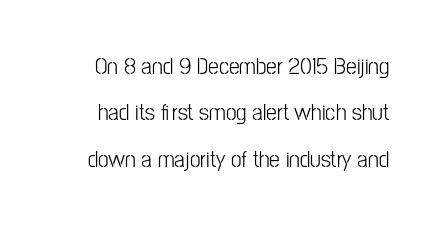
Lines of text with bare space underneath. The letters stand upright; this is a roman face. Weight: not bold — regular or lighter. Tracking here is standard; glyphs follow each other at the usual distance. How would I describe the line gaps? Wide and relaxed.
